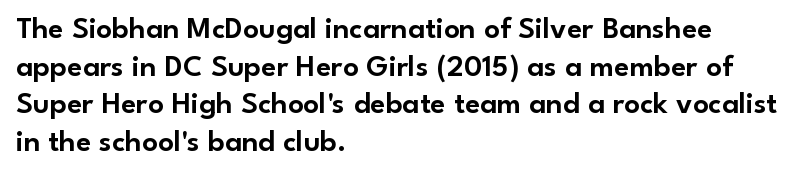
The image shows 31 px sans-serif type, upright; set left-aligned, line spacing 1.21x, normal letter spacing, not underlined; low stroke contrast and a small x-height.
